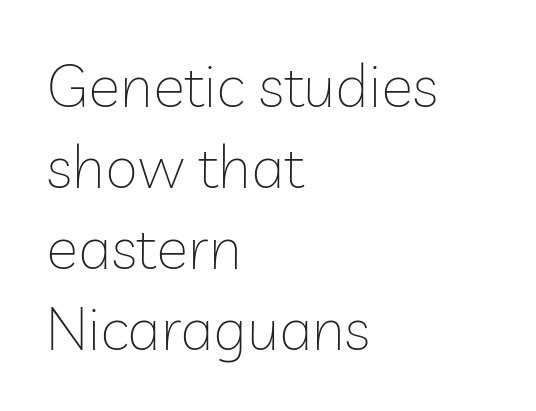
The image shows 60 px thin sans-serif type, upright; set left-aligned, normal line spacing (1.35x), normal letter spacing, not underlined; low stroke contrast and a medium x-height.
